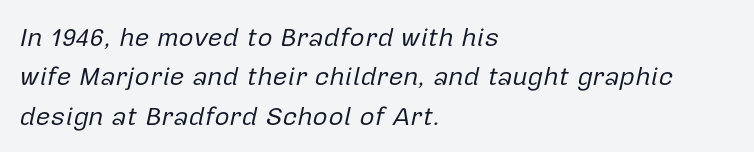
The image shows 26 px text type, italic (leaning right); set left-aligned, normal line spacing (1.51x), normal letter spacing, not underlined.
